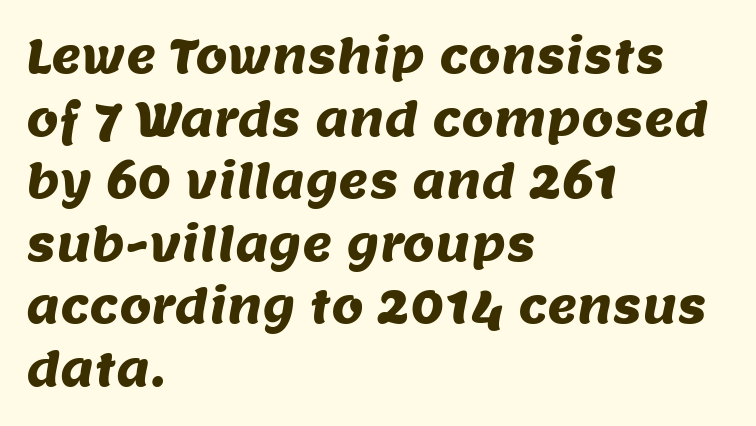
Q: Is the typeface a serif or a sans-serif typeface? A: Sans-serif.
Q: Is the text underlined? A: No.
Q: How is the paragraph aligned? A: Left-aligned.
Q: Is the spacing between letters normal or unusually wide? A: Normal.
Q: Is the spacing between lines tight, normal or loose? A: Normal.
Q: Width (condensed, normal, or wide)? A: Normal.
Q: Stroke contrast? A: Medium.
Q: x-height? A: Large.
Q: Monospaced? A: No.
